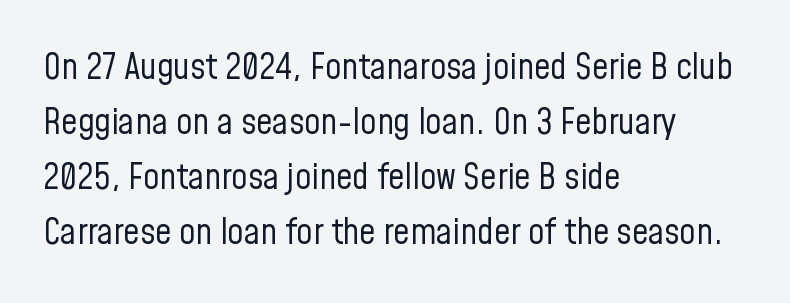
Glance below the letters and you will spot only blank space. A sans-serif font was chosen for this passage. These lines are rendered in a variable-pitch font. No extra tracking has been applied to these lines.
